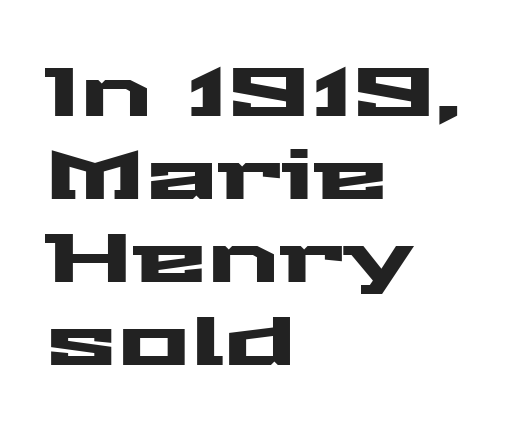
Typographically, this falls in the sans-serif category. Looks like regular typesetting: each glyph gets only the width it needs. Standard letterfit; no display-style spreading of the glyphs. The glyphs are unaccompanied by any horizontal stroke below them. Is the block centered? No — it sits flush against the left margin.
